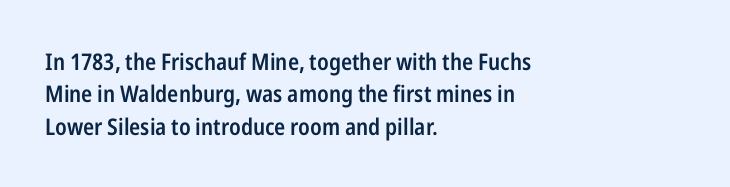
{"italic": "no", "bold": "semi", "underline": "no", "align": "left", "line_spacing": "normal", "line_spacing_ratio": 1.41, "letter_spacing": "normal", "letter_spacing_em": 0.0, "glyph_px": 23}
